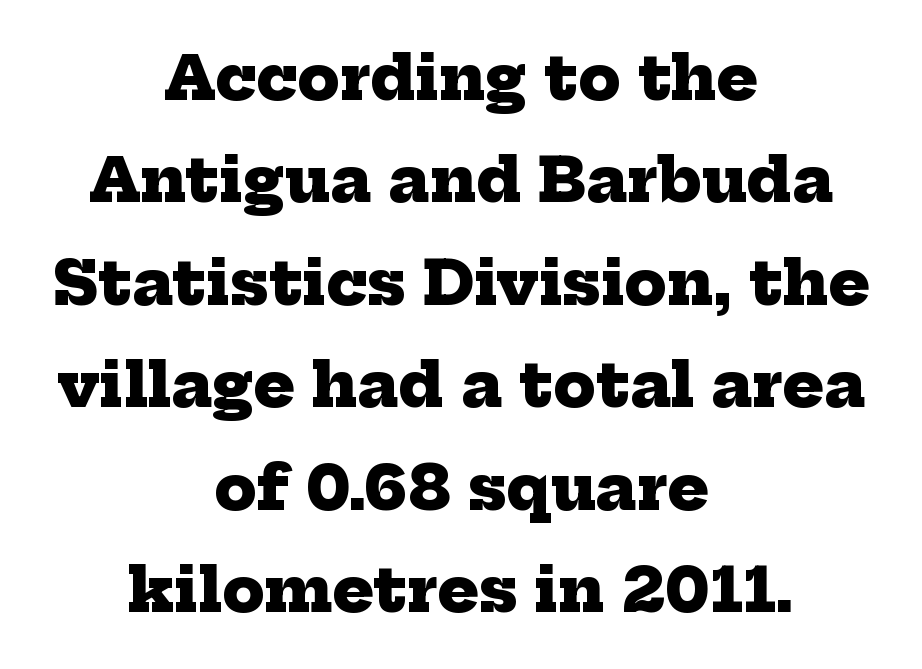
Q: Is the text bold? A: Yes.
Q: Is the typeface a serif or a sans-serif typeface? A: Serif.
Q: Is the text underlined? A: No.
Q: How is the paragraph aligned? A: Centered.
Q: Is the spacing between letters normal or unusually wide? A: Normal.
Q: Is the spacing between lines tight, normal or loose? A: Normal.
Q: Width (condensed, normal, or wide)? A: Normal.
Q: Stroke contrast? A: Low.
Q: x-height? A: Medium.
Q: Monospaced? A: No.
